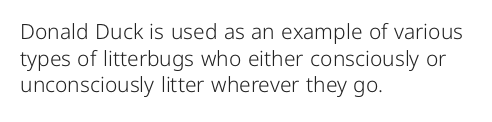
Summary of weight: not heavy and not bold. The vertical gap from one line to the next is medium. The type is set solid horizontally, with unmodified tracking. No italicization has been applied; the sample stays upright. The paragraph shown leans on its left margin. The gap between lines stays unmarked.
